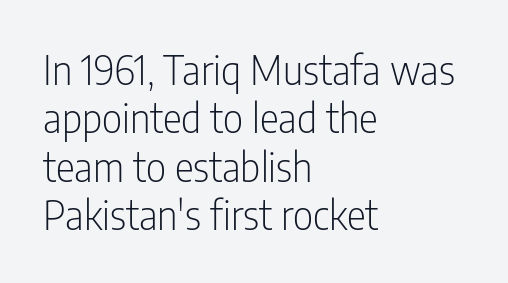
Q: Is the text bold? A: No.
Q: Is the text italic (slanted)? A: No, it is upright.
Q: Is the typeface a serif or a sans-serif typeface? A: Sans-serif.
Q: Is the text underlined? A: No.
Q: How is the paragraph aligned? A: Left-aligned.
Q: Is the spacing between letters normal or unusually wide? A: Normal.
Q: Width (condensed, normal, or wide)? A: Condensed.
Q: Stroke contrast? A: Low.
Q: x-height? A: Medium.
Q: Monospaced? A: No.
